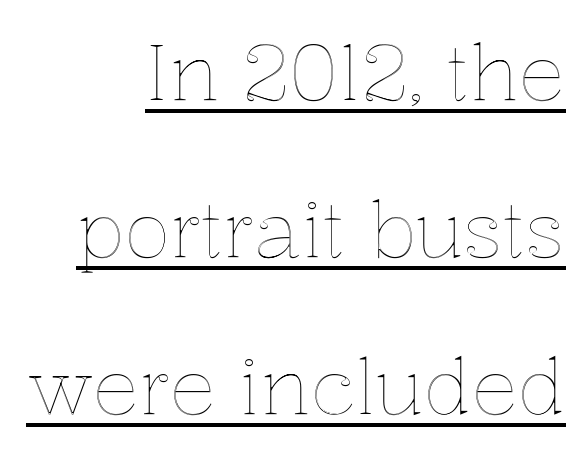
Q: Is the text italic (slanted)? A: No, it is upright.
Q: Is the text underlined? A: Yes.
Q: How is the paragraph aligned? A: Right-aligned.
Q: Is the spacing between letters normal or unusually wide? A: Normal.
Q: Is the spacing between lines tight, normal or loose? A: Loose.
Q: Width (condensed, normal, or wide)? A: Normal.
Q: x-height? A: Medium.
Q: Monospaced? A: No.
